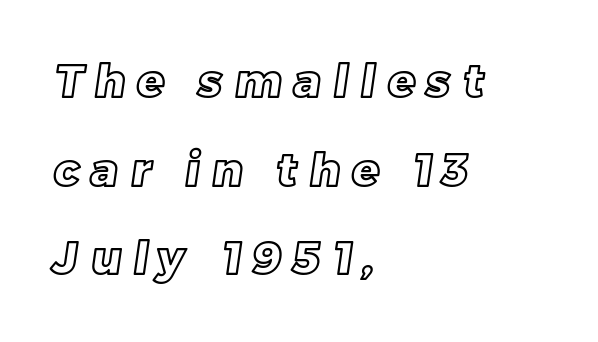
The image shows 45 px text type; set left-aligned, loose line spacing (1.97x), unusually wide letter spacing (+0.27 em), not underlined; a large x-height.
